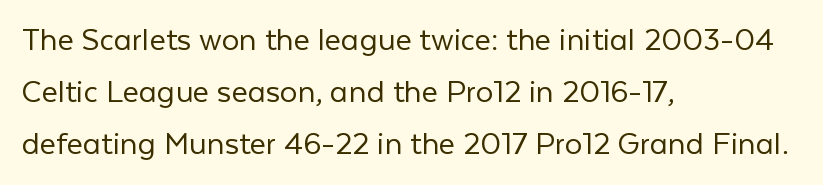
{"serif": "no", "italic": "no", "bold": "no", "weight": "light", "width": "normal", "stroke_contrast": "low", "x_height": "medium", "monospaced": "no", "underline": "no", "align": "left", "line_spacing": "normal", "line_spacing_ratio": 1.49, "letter_spacing": "normal", "letter_spacing_em": 0.0, "glyph_px": 35}
